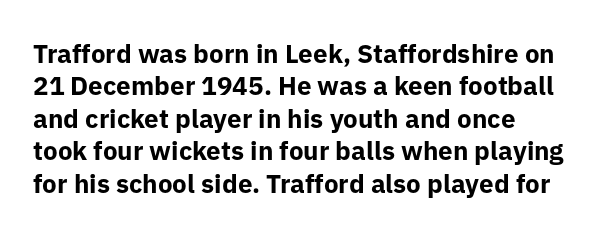
Q: Is the text bold? A: Yes.
Q: Is the text italic (slanted)? A: No, it is upright.
Q: Is the text underlined? A: No.
Q: How is the paragraph aligned? A: Left-aligned.
Q: Is the spacing between letters normal or unusually wide? A: Normal.
Q: Is the spacing between lines tight, normal or loose? A: Normal.
